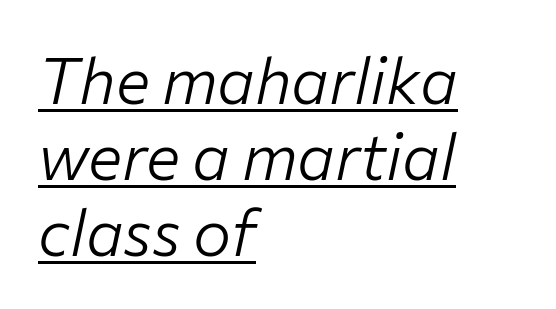
This sample carries an underscore along the baseline area. Nothing unusual about the tracking: characters are spaced as the font intends. One-word summary of the alignment: left. Here the designer chose a conventional face with non-uniform glyph widths. Weight: not bold — regular or lighter.
